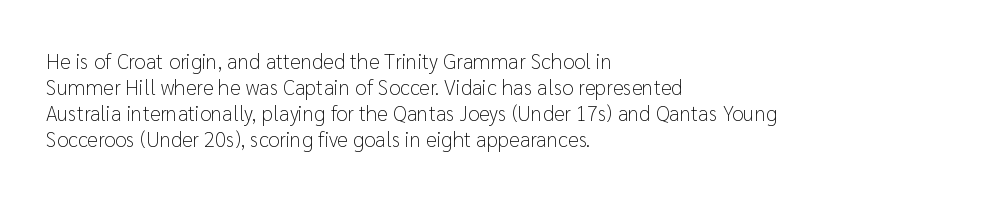
The image shows 21 px text type, upright; set left-aligned, line spacing 1.24x, normal letter spacing, not underlined.
